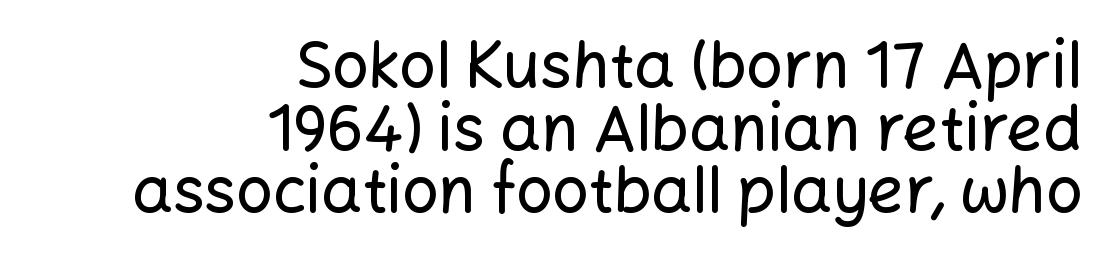
{"serif": "no", "italic": "no", "width": "normal", "stroke_contrast": "low", "x_height": "medium", "monospaced": "no", "underline": "no", "align": "right", "line_spacing": "tight", "line_spacing_ratio": 0.98, "letter_spacing": "normal", "letter_spacing_em": 0.0, "glyph_px": 64}
